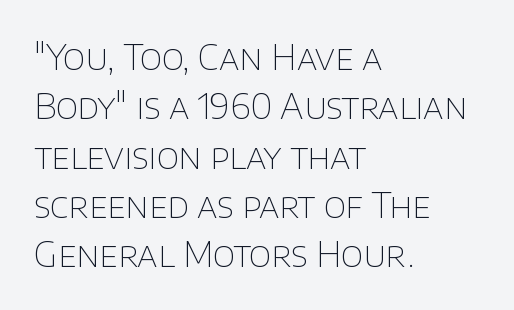
Q: Is the text bold? A: No.
Q: Is the text italic (slanted)? A: No, it is upright.
Q: Is the typeface a serif or a sans-serif typeface? A: Sans-serif.
Q: Is the text underlined? A: No.
Q: How is the paragraph aligned? A: Left-aligned.
Q: Is the spacing between letters normal or unusually wide? A: Normal.
Q: Is the spacing between lines tight, normal or loose? A: Normal.
Q: Width (condensed, normal, or wide)? A: Normal.
Q: Stroke contrast? A: Low.
Q: x-height? A: Large.
Q: Monospaced? A: No.
